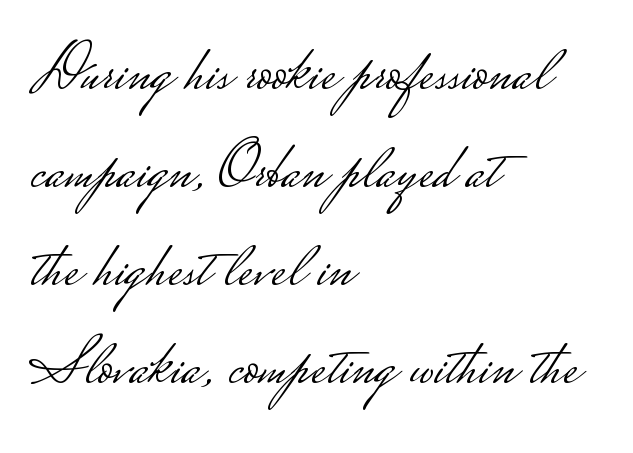
Note the varied advance widths — an 'i' is clearly narrower than an 'm'. Spacing between characters is what you'd get straight out of the box. Are there feet on the stems? There aren't — it's a sans. In terms of leading, this rendering sits right in the middle.
